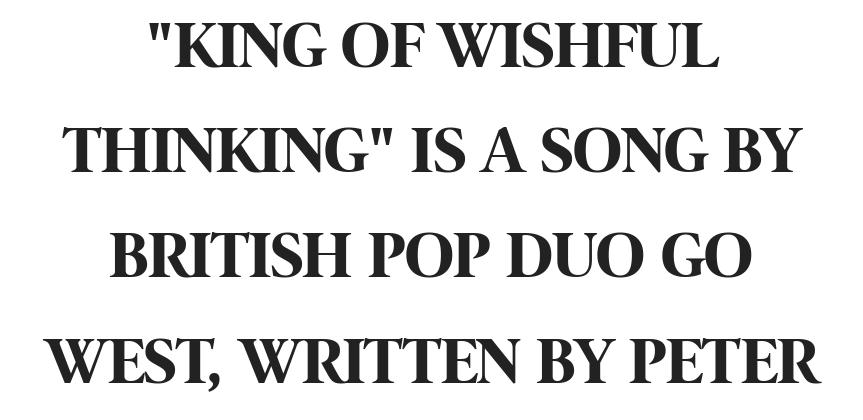
The image shows 67 px bold, condensed sans-serif type, upright; set centered, normal line spacing (1.57x), normal letter spacing, not underlined; high stroke contrast and a large x-height.
